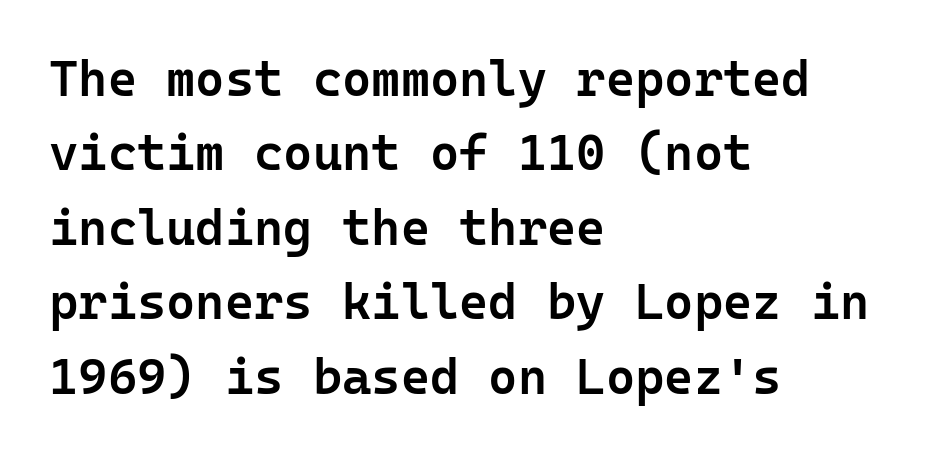
Q: Is the text bold? A: Semi-bold.
Q: Is the text italic (slanted)? A: No, it is upright.
Q: Is the typeface a serif or a sans-serif typeface? A: Sans-serif.
Q: Is the text underlined? A: No.
Q: How is the paragraph aligned? A: Left-aligned.
Q: Is the spacing between letters normal or unusually wide? A: Normal.
Q: Is the spacing between lines tight, normal or loose? A: Normal.
Q: Width (condensed, normal, or wide)? A: Normal.
Q: Stroke contrast? A: Low.
Q: x-height? A: Medium.
Q: Monospaced? A: Yes.
